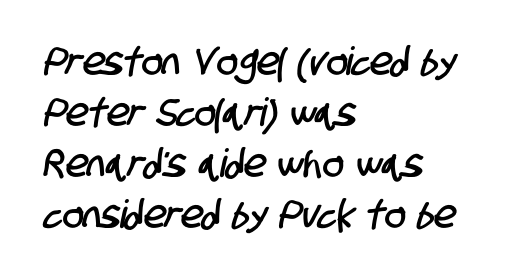
{"serif": "no", "width": "condensed", "stroke_contrast": "low", "x_height": "large", "monospaced": "no", "underline": "no", "align": "left", "line_spacing": "normal", "line_spacing_ratio": 1.31, "letter_spacing": "normal", "letter_spacing_em": 0.0, "glyph_px": 39}
